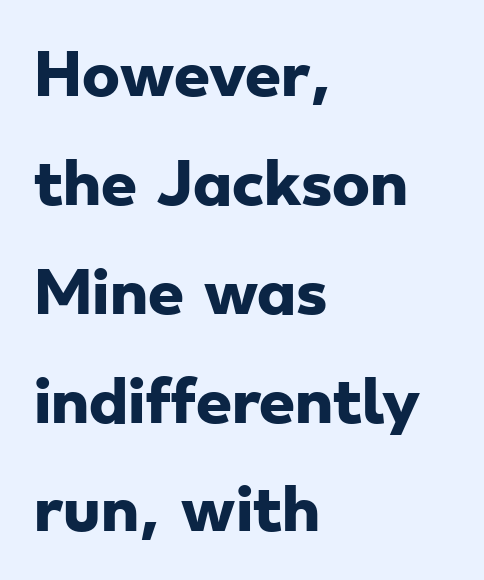
{"serif": "no", "bold": "yes", "weight": "heavy", "width": "wide", "stroke_contrast": "low", "x_height": "small", "monospaced": "no", "underline": "no", "align": "left", "line_spacing": "loose", "line_spacing_ratio": 1.91, "letter_spacing": "normal", "letter_spacing_em": 0.0, "glyph_px": 57}
